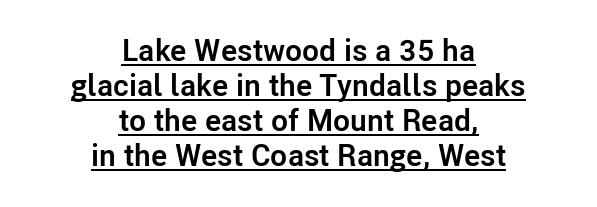
{"serif": "no", "italic": "no", "bold": "yes", "weight": "semibold", "width": "normal", "stroke_contrast": "low", "x_height": "medium", "monospaced": "no", "underline": "yes", "align": "center", "line_spacing": "tight", "line_spacing_ratio": 1.13, "letter_spacing": "normal", "letter_spacing_em": 0.0, "glyph_px": 31}
